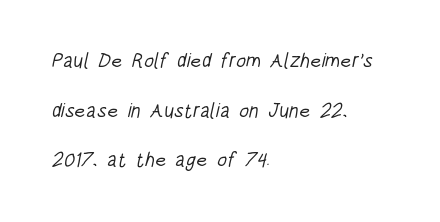
Q: Is the text bold? A: No.
Q: Is the text underlined? A: No.
Q: How is the paragraph aligned? A: Left-aligned.
Q: Is the spacing between letters normal or unusually wide? A: Normal.
Q: Is the spacing between lines tight, normal or loose? A: Loose.
